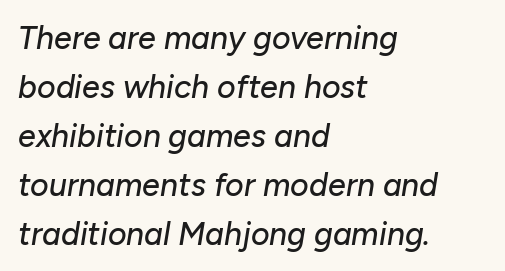
The string is rendered with underlining switched off. The passage shown stacks its lines at a standard gap. Observe the ordinary spacing: letters are neighbours, not strangers. The lines in this sample share a left origin and differ only in where they stop.
